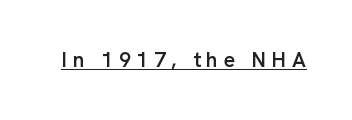
The image shows 21 px text type, upright; set unusually wide letter spacing (+0.27 em), underlined.
